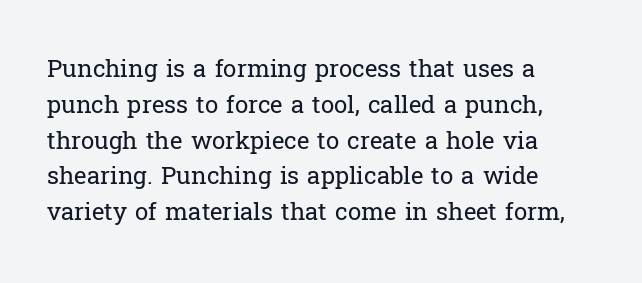
The image shows 24 px text type, upright; set left-aligned, normal line spacing (1.49x), normal letter spacing, not underlined.
